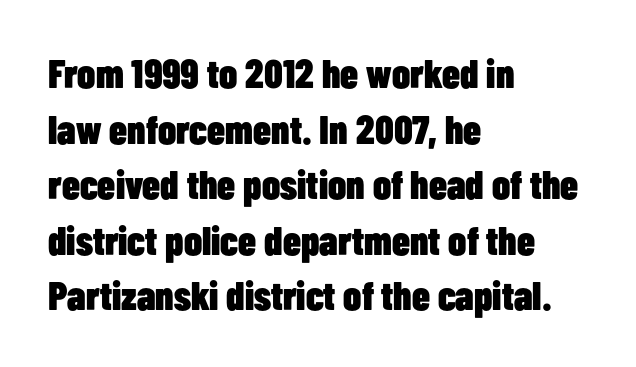
{"serif": "no", "italic": "no", "bold": "yes", "weight": "heavy", "width": "condensed", "stroke_contrast": "low", "x_height": "medium", "monospaced": "no", "underline": "no", "align": "left", "line_spacing": "normal", "line_spacing_ratio": 1.39, "letter_spacing": "normal", "letter_spacing_em": 0.0, "glyph_px": 40}
